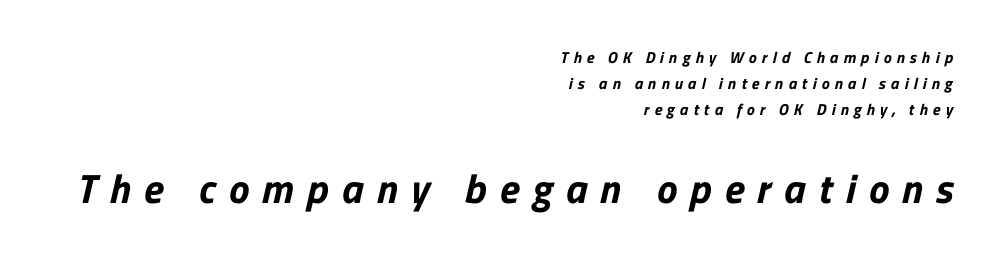
{"serif": "no", "width": "normal", "stroke_contrast": "low", "x_height": "medium", "monospaced": "no", "underline": "no", "align": "right", "line_spacing": "normal", "line_spacing_ratio": 1.64, "letter_spacing": "wide", "letter_spacing_em": 0.32, "larger_block": "second", "size_ratio": 2.56, "glyph_px": 41}
